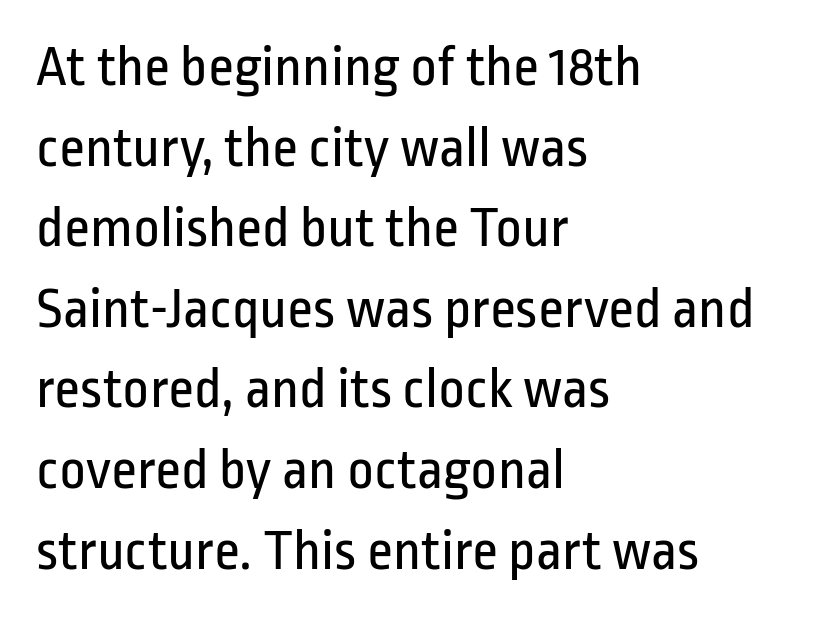
Line starts are locked; line ends wander. Posture: upright roman. Bold? No — there's no thickening of the strokes. These lines are composed in type without serifs. The letters advance in unequal steps, a hallmark of proportional type.
